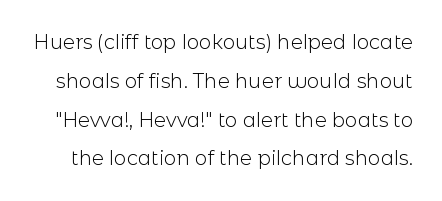
The image shows 20 px text type, upright; set loose line spacing (1.94x), normal letter spacing, not underlined.
